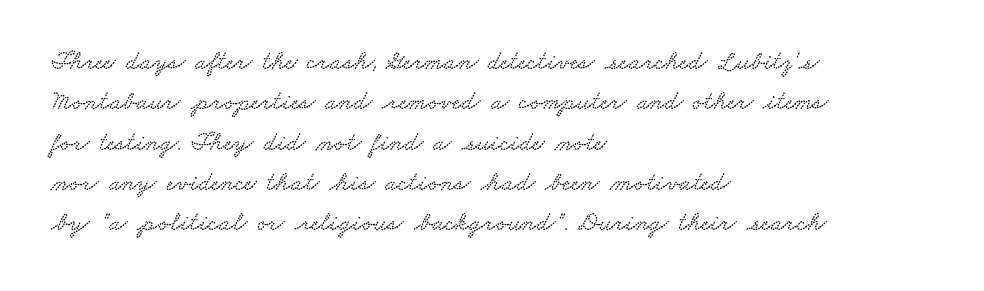
How would I describe the line gaps? Plain and ordinary. Caption: multi-line text, flush left, ragged right. The words here are not underlined. Tracking here is standard; glyphs follow each other at the usual distance.
